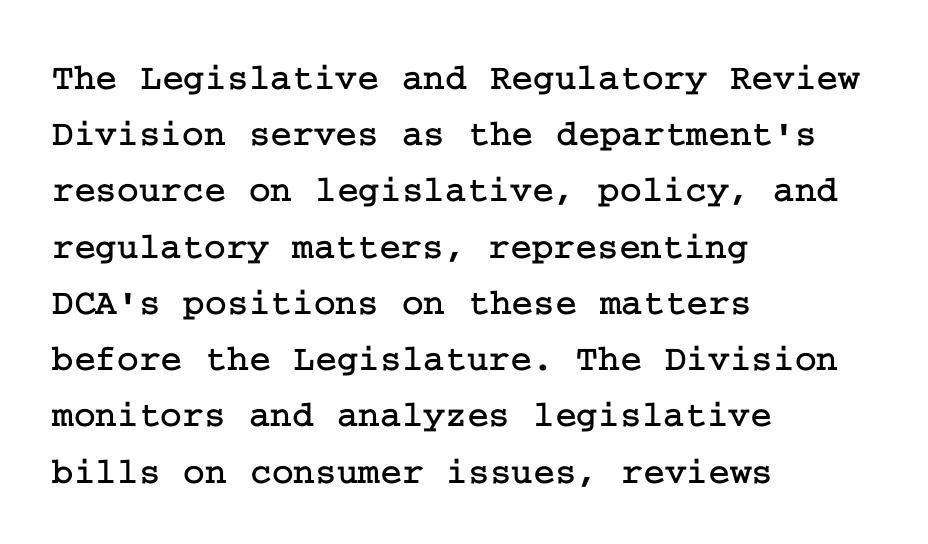
This is roman type, the default non-slanted kind. The letters carry serifs — small finishing strokes at the ends of their stems. Visually the block forms a straight wall on the left and a jagged coastline on the right. This sample keeps an unexceptional amount of space between lines. Default kerning and tracking; the words read as compact shapes. Underlining? Definitely not there.
